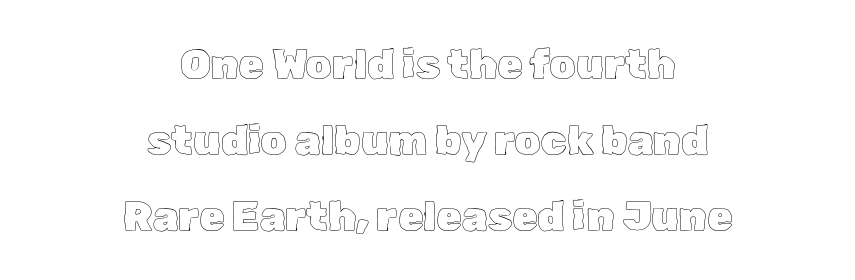
{"italic": "no", "width": "normal", "x_height": "medium", "monospaced": "no", "underline": "no", "align": "center", "line_spacing_ratio": 1.85, "letter_spacing": "normal", "letter_spacing_em": 0.0, "glyph_px": 41}
